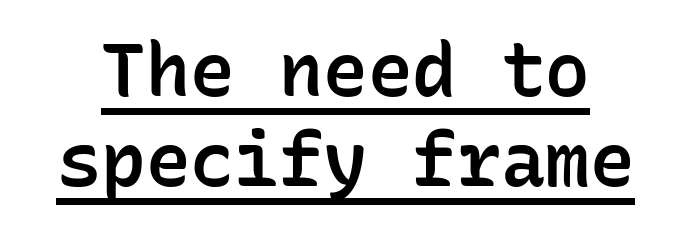
{"serif": "no", "italic": "no", "bold": "semi", "weight": "semibold", "width": "normal", "stroke_contrast": "low", "x_height": "medium", "monospaced": "yes", "underline": "yes", "line_spacing_ratio": 1.21, "letter_spacing": "normal", "letter_spacing_em": 0.0, "glyph_px": 74}
